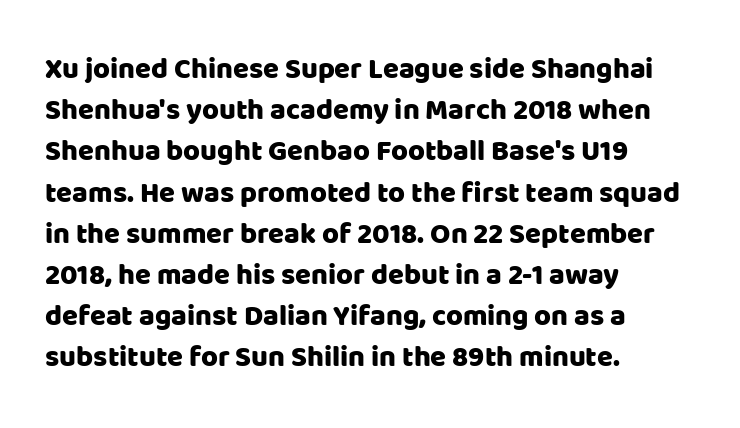
The image shows 29 px sans-serif type, upright; set left-aligned, normal line spacing (1.42x), normal letter spacing, not underlined; low stroke contrast and a large x-height.
